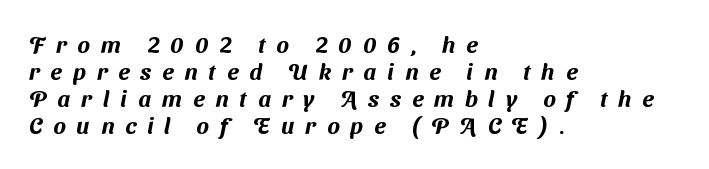
The image shows 23 px text type; set left-aligned, line spacing 1.18x, unusually wide letter spacing (+0.48 em), not underlined.
